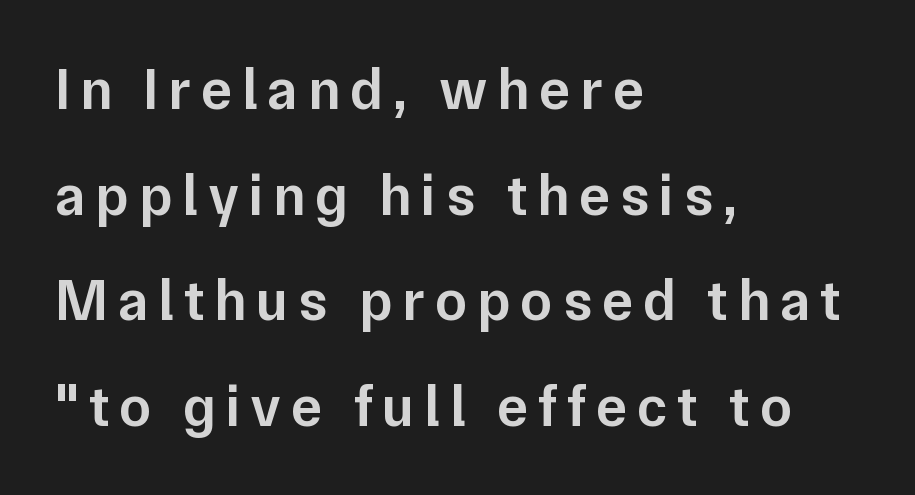
The image shows 58 px semibold sans-serif type, upright; set left-aligned, line spacing 1.82x, not underlined; low stroke contrast and a medium x-height.
